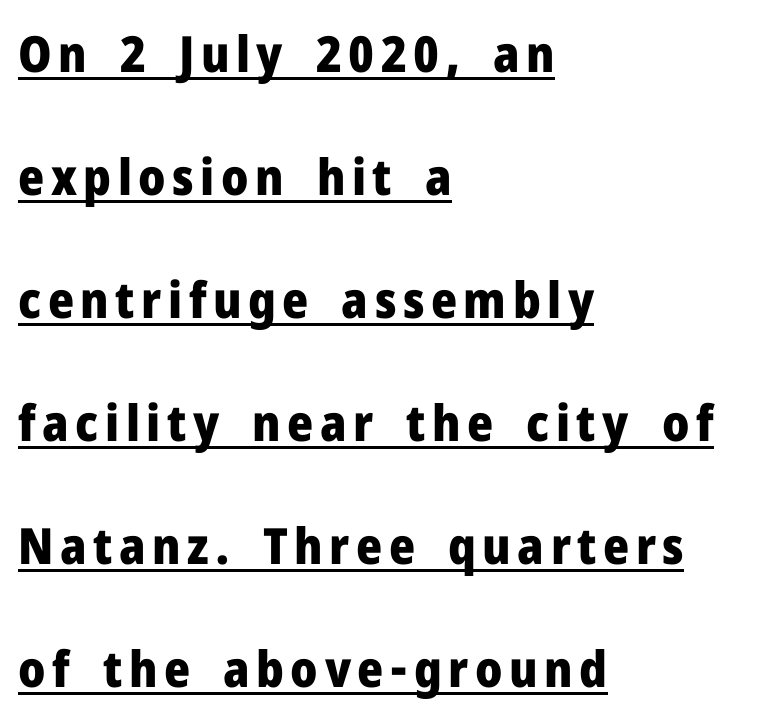
If you drew a ruler down the left edge, every line would touch it. Leading is clearly above the norm, producing a sparse column. Note the varied advance widths — an 'i' is clearly narrower than an 'm'. The font's upright variant was chosen for this text. How heavy is the stroke? Heavy — this is a bold.
